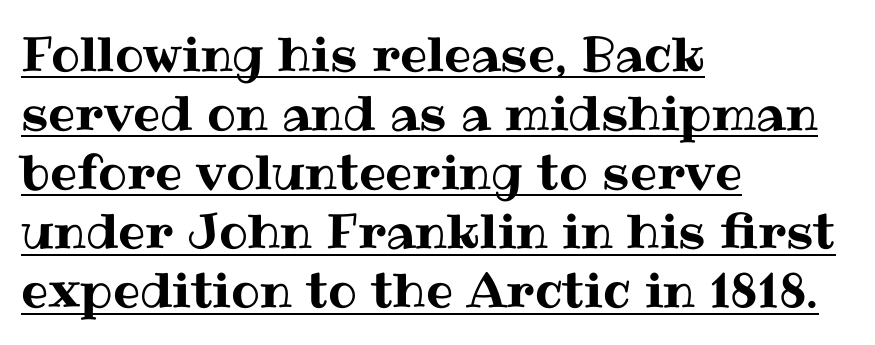
The image shows 48 px text type, upright; set left-aligned, line spacing 1.23x, normal letter spacing, underlined; medium stroke contrast and a medium x-height.
